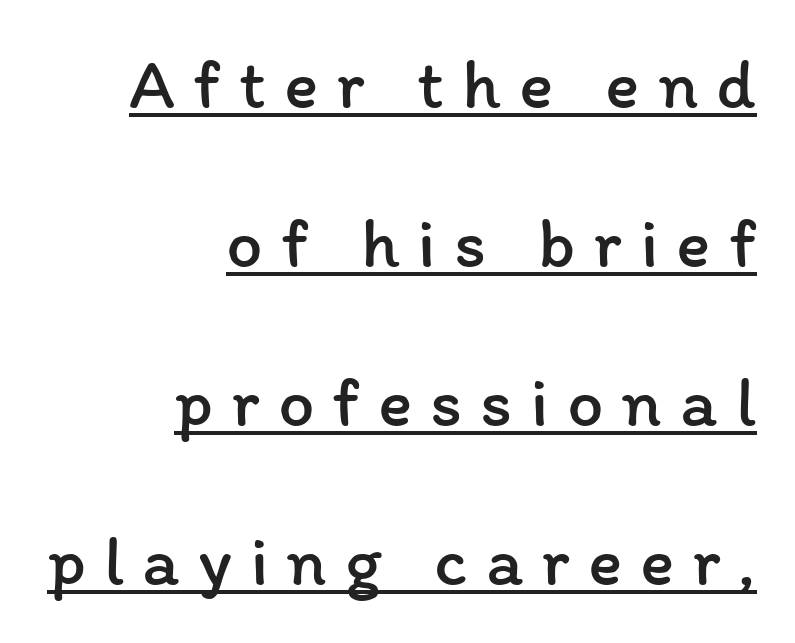
The image shows 72 px regular-weight type, upright; set right-aligned, loose line spacing (2.21x), unusually wide letter spacing (+0.25 em), underlined; low stroke contrast and a medium x-height.
